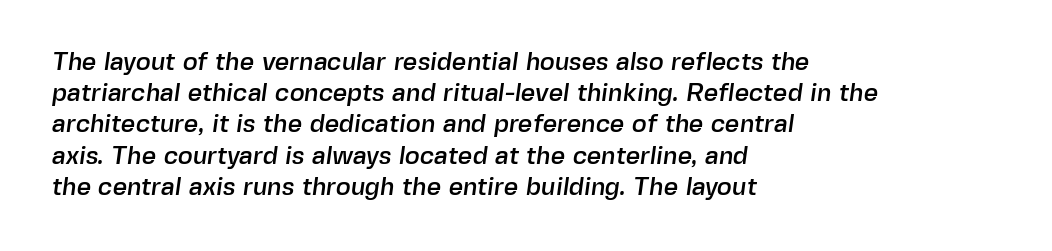
Successive baselines arrive at the customary interval. Honestly, there is no underline to notice here at all. Alignment: flush left. Letter spacing: default.
